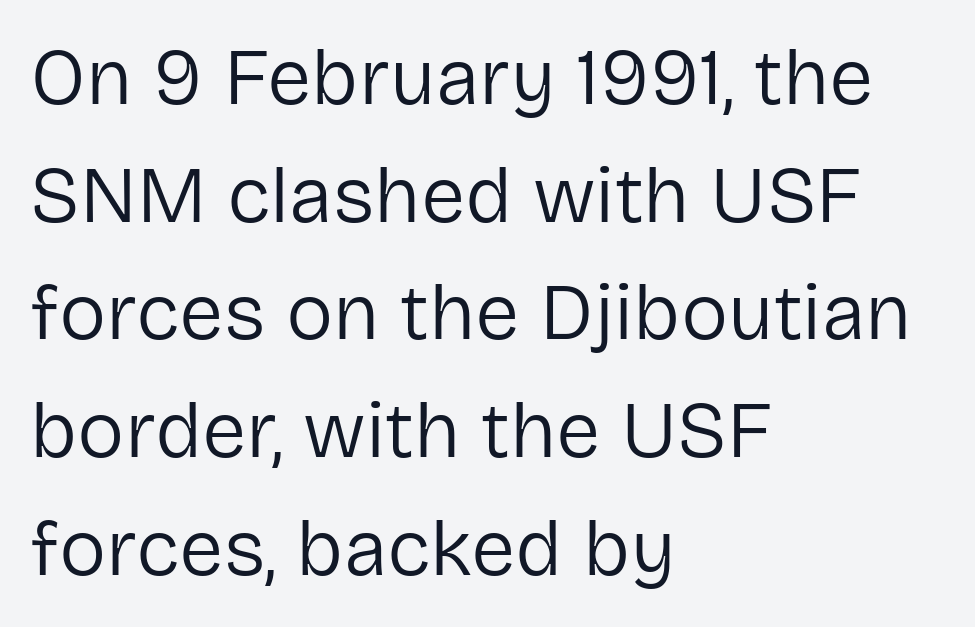
The image shows 79 px regular-weight sans-serif type, upright; set left-aligned, normal line spacing (1.49x), normal letter spacing, not underlined; low stroke contrast and a medium x-height.
